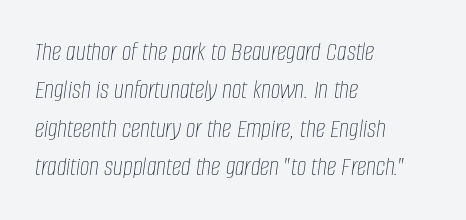
The image shows 27 px text type, italic (leaning right); set left-aligned, normal line spacing (1.42x), normal letter spacing, not underlined.
